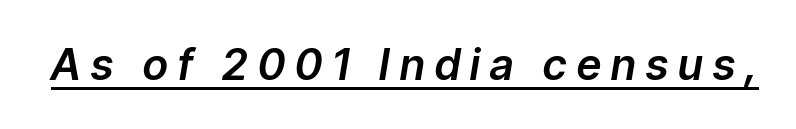
The image shows 43 px text type, italic (leaning right); set unusually wide letter spacing (+0.24 em), underlined; low stroke contrast and a medium x-height.
